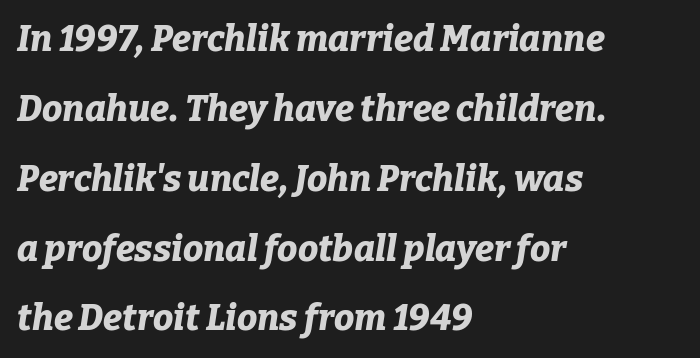
{"italic": "yes", "lean": "right", "slant_degrees": 9, "bold": "yes", "weight": "bold", "width": "normal", "stroke_contrast": "low", "x_height": "medium", "monospaced": "no", "underline": "no", "align": "left", "line_spacing": "loose", "line_spacing_ratio": 1.94, "letter_spacing": "normal", "letter_spacing_em": 0.0, "glyph_px": 36}
